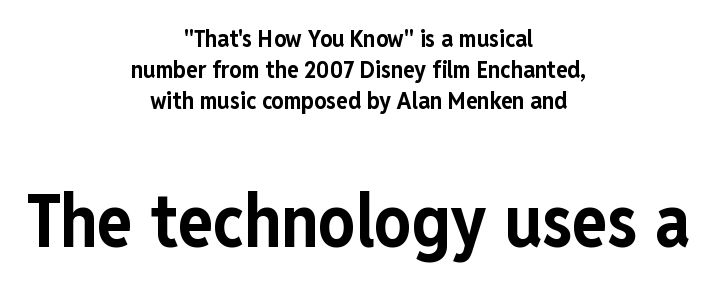
The image shows 73 px bold, condensed sans-serif type, upright; set centered, normal line spacing (1.29x), normal letter spacing, not underlined; the second (bottom) block is 3.04x larger; low stroke contrast and a medium x-height.
